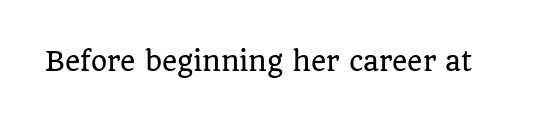
Is there any slant? The stems are plumb. Descenders are the only things crossing below the line. The line texture is even and compact thanks to regular tracking.
